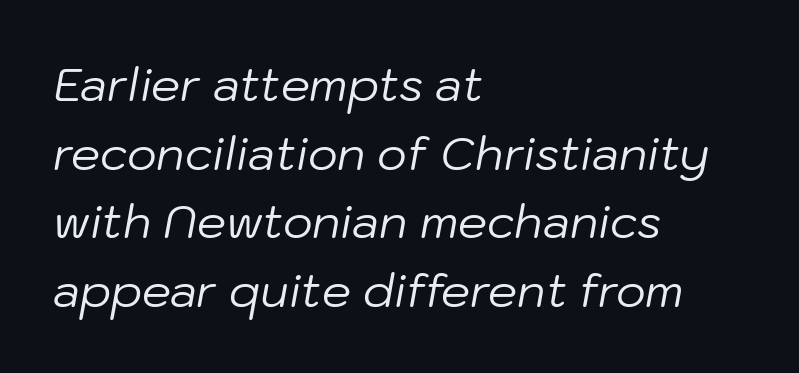
The image shows 46 px regular-weight type, italic (leaning right); set left-aligned, normal line spacing (1.49x), normal letter spacing, not underlined; low stroke contrast and a medium x-height.
